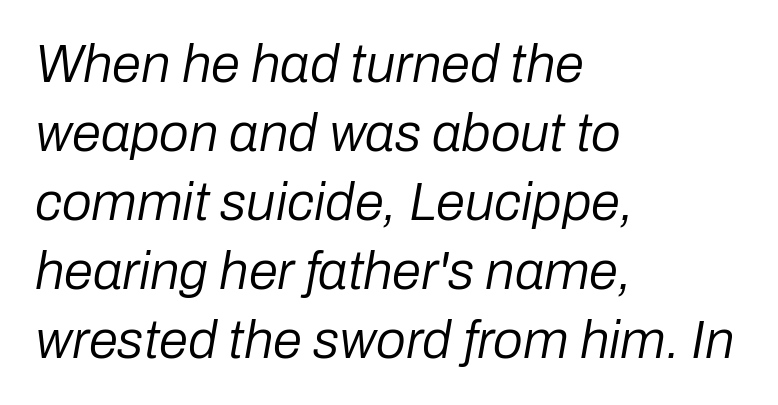
The axis of the letterforms is tilted away from vertical. Baseline-to-baseline distance is the conventional proportion of letter height. Anything drawn beneath the words? Only blank space. Each line starts at the same left margin while the right side varies.
